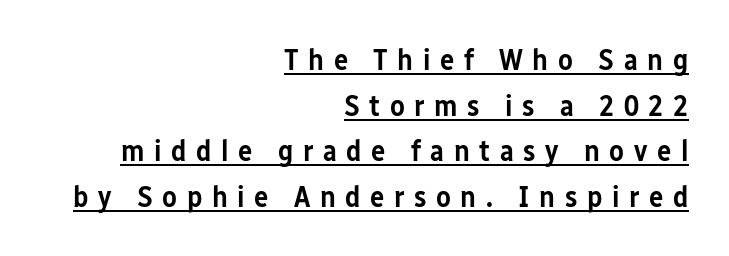
The image shows 30 px semibold, condensed sans-serif type, upright; set right-aligned, normal line spacing (1.52x), unusually wide letter spacing (+0.32 em), underlined; low stroke contrast and a medium x-height.
